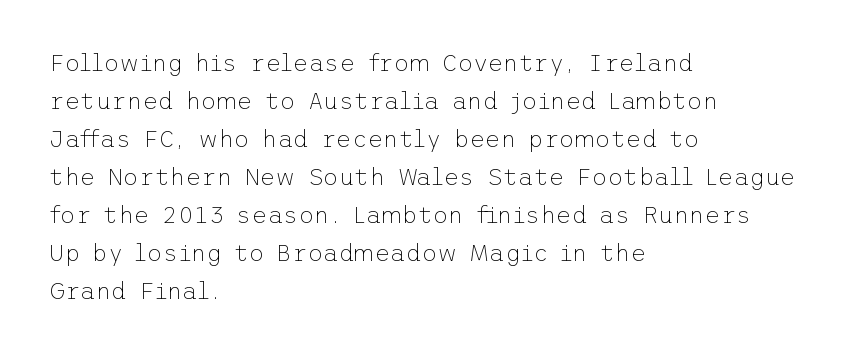
Caption: standard tracking, unaltered. How would I describe the line gaps? Plain and ordinary. Notice how the stems are strictly vertical — no italics here. The typeface has the unassuming heft of standard copy or less. The lines are quadded left.
